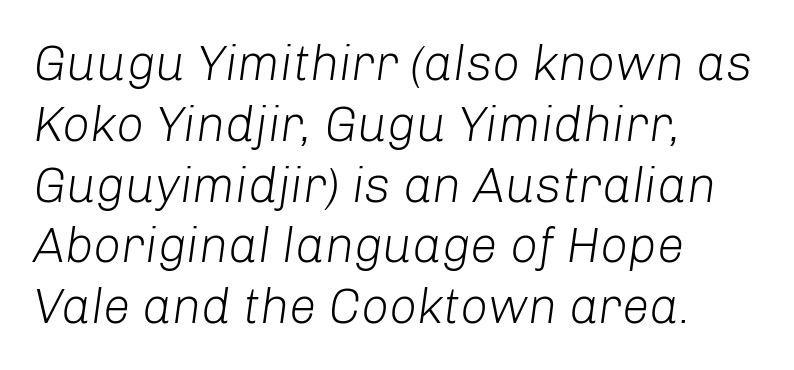
The image shows 49 px light type, italic (leaning right); set left-aligned, line spacing 1.24x, normal letter spacing, not underlined; low stroke contrast and a medium x-height.
